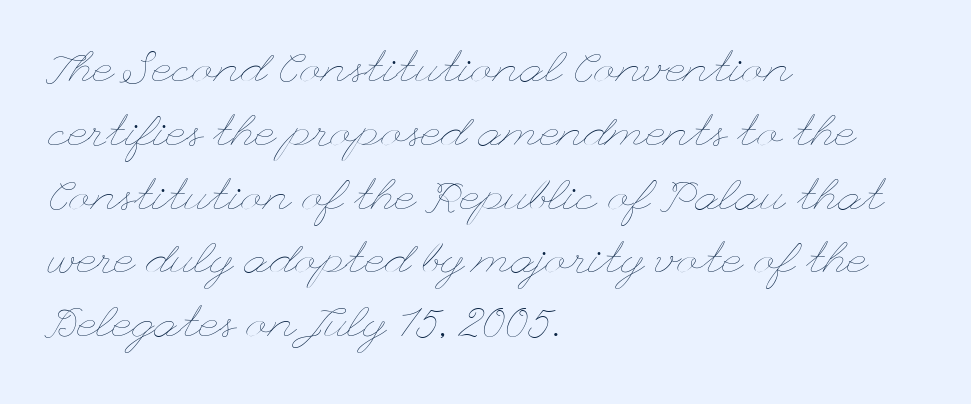
{"bold": "no", "weight": "thin", "width": "wide", "stroke_contrast": "low", "x_height": "small", "underline": "no", "align": "left", "line_spacing": "normal", "line_spacing_ratio": 1.45, "letter_spacing": "normal", "letter_spacing_em": 0.0, "glyph_px": 44}
